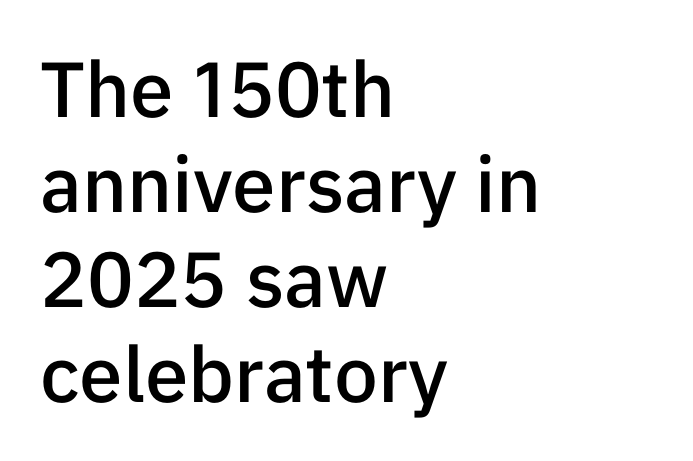
Between one letter and the next there's only the usual sliver of space. These lines are rendered in a variable-pitch font. A semibold gives these letters moderate extra thickness, short of bold. What kind of face is this? One without serifs — a sans.
